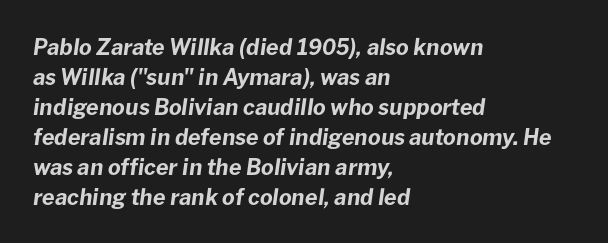
Q: Is the text bold? A: Yes.
Q: Is the text italic (slanted)? A: Yes, it leans right by about 8 degrees.
Q: Is the text underlined? A: No.
Q: How is the paragraph aligned? A: Left-aligned.
Q: Is the spacing between letters normal or unusually wide? A: Normal.
Q: Is the spacing between lines tight, normal or loose? A: Normal.
